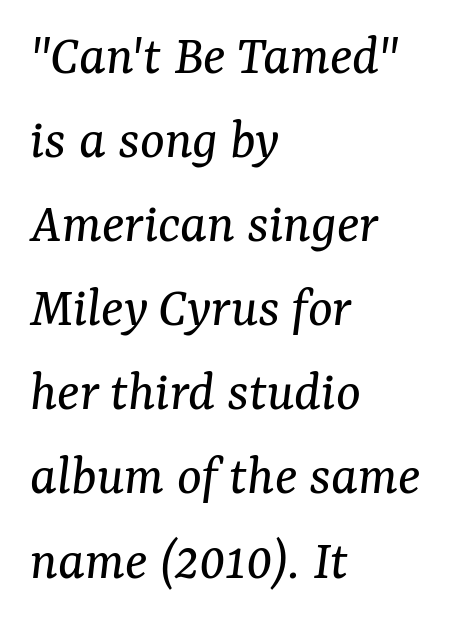
The image shows 58 px regular-weight serif type, italic (leaning right); set left-aligned, normal line spacing (1.45x), normal letter spacing, not underlined; medium stroke contrast and a medium x-height.
